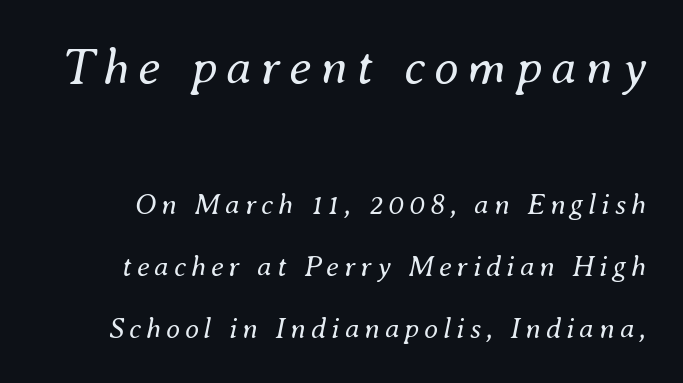
The vertical gap from one line to the next is large. Notice how the stems are inclined rather than vertical — that's the hallmark of italics. No word sits above an underline. Ink coverage per letter is moderate at most. Each letter keeps its own natural width here, so spacing adapts to shape.
